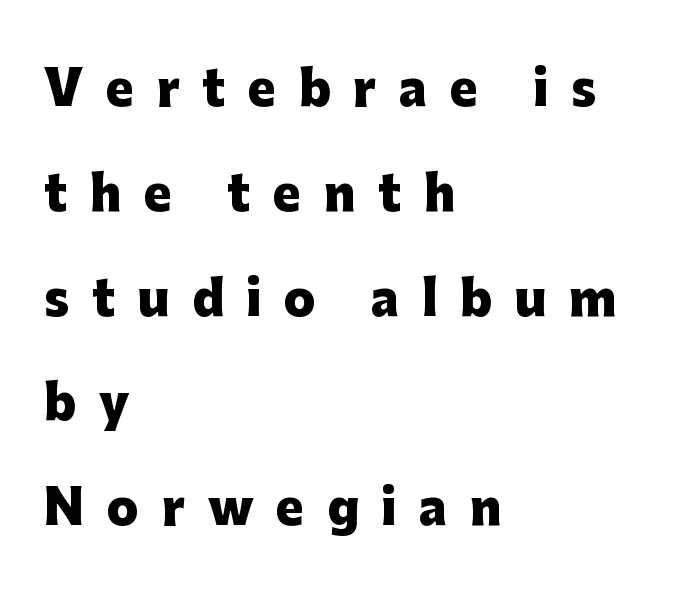
The image shows 47 px heavy sans-serif type, upright; set left-aligned, loose line spacing (2.23x), unusually wide letter spacing (+0.48 em), not underlined; low stroke contrast and a medium x-height.
